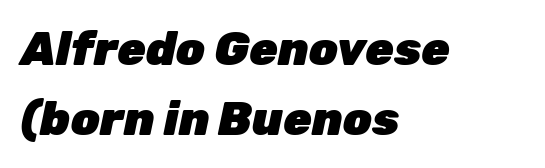
{"italic": "yes", "lean": "right", "slant_degrees": 12, "bold": "yes", "weight": "heavy", "width": "normal", "stroke_contrast": "low", "x_height": "medium", "monospaced": "no", "underline": "no", "align": "left", "line_spacing": "normal", "line_spacing_ratio": 1.52, "letter_spacing": "normal", "letter_spacing_em": 0.0, "glyph_px": 46}
